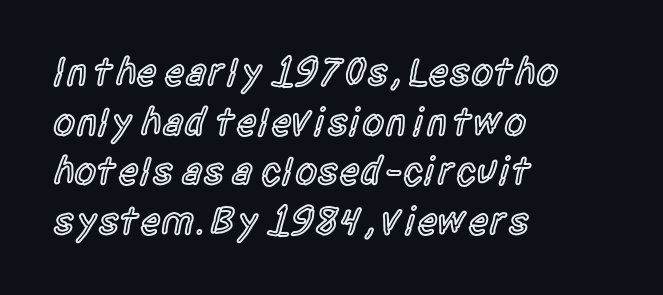
{"serif": "no", "bold": "semi", "weight": "semibold", "width": "condensed", "x_height": "large", "monospaced": "no", "underline": "no", "align": "left", "line_spacing_ratio": 1.24, "letter_spacing": "normal", "letter_spacing_em": 0.0, "glyph_px": 40}
